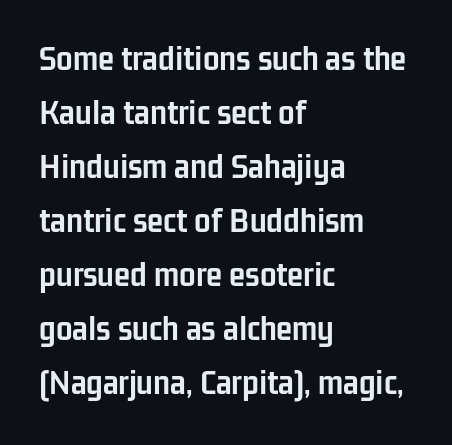
{"serif": "no", "italic": "no", "bold": "yes", "weight": "semibold", "width": "condensed", "stroke_contrast": "low", "x_height": "medium", "monospaced": "no", "underline": "no", "align": "left", "line_spacing": "normal", "line_spacing_ratio": 1.46, "letter_spacing": "normal", "letter_spacing_em": 0.0, "glyph_px": 37}
